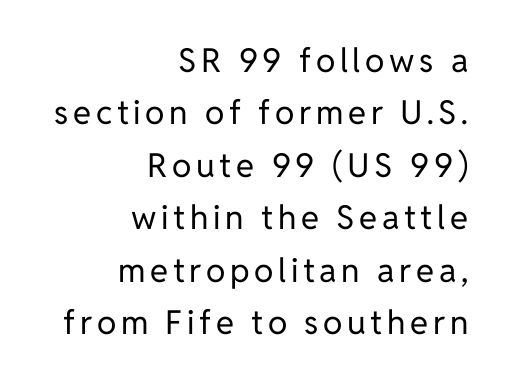
The vertical gap from one line to the next is medium. Has an underline been added? It has not. This sample uses a sans-serif face. Does the copy run flush right? Yes — the right margin is perfectly even. Looks like regular typesetting: each glyph gets only the width it needs. This is the regular roman posture of the typeface.
